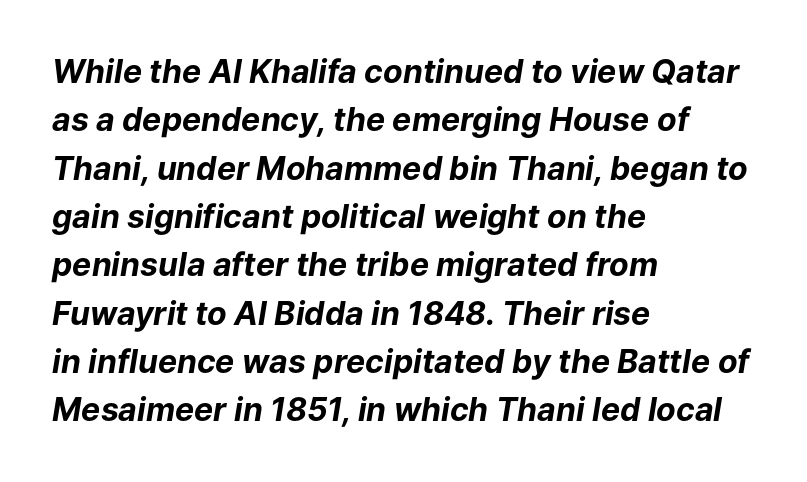
The image shows 32 px bold type, italic (leaning right); set left-aligned, normal line spacing (1.51x), normal letter spacing, not underlined; low stroke contrast and a medium x-height.
